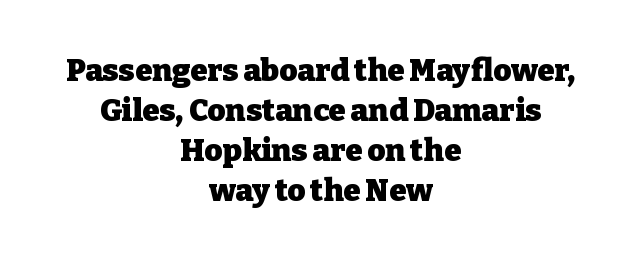
The image shows 31 px heavy serif type, upright; set centered, normal line spacing (1.29x), normal letter spacing, not underlined; low stroke contrast and a medium x-height.
